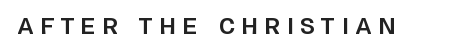
Plain, unruled lines of type. The face used here is rendered with a markedly widened letterfit. You can tell it's not italic because the verticals are truly vertical. Stroke thickness is high; the sample reads as a true bold.
